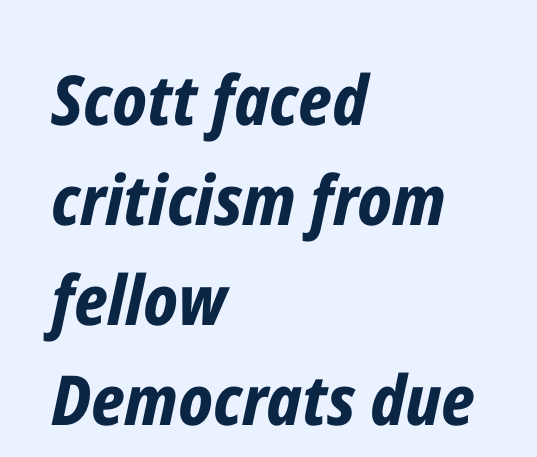
The image shows 69 px bold, condensed type, italic (leaning right); set left-aligned, normal line spacing (1.45x), normal letter spacing, not underlined; low stroke contrast and a medium x-height.
